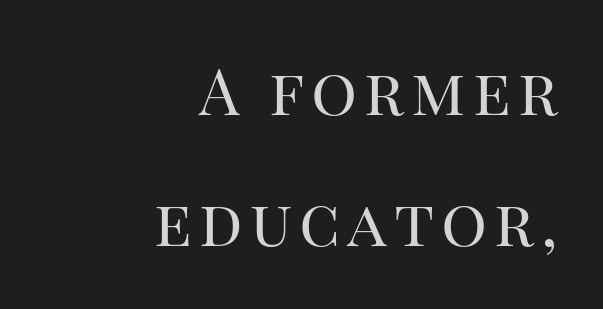
Q: Is the text bold? A: No.
Q: Is the text italic (slanted)? A: No, it is upright.
Q: Is the typeface a serif or a sans-serif typeface? A: Serif.
Q: Is the text underlined? A: No.
Q: How is the paragraph aligned? A: Right-aligned.
Q: Is the spacing between lines tight, normal or loose? A: Loose.
Q: Width (condensed, normal, or wide)? A: Normal.
Q: Stroke contrast? A: High.
Q: x-height? A: Large.
Q: Monospaced? A: No.
